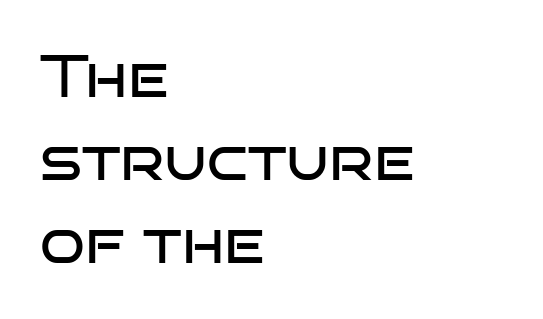
A typesetter would call this proportional, since set widths differ per character. Decoration check: the copy has no underline. The line-height multiplier appears to be the usual default. Examine the stroke ends and you'll find no serifs.
